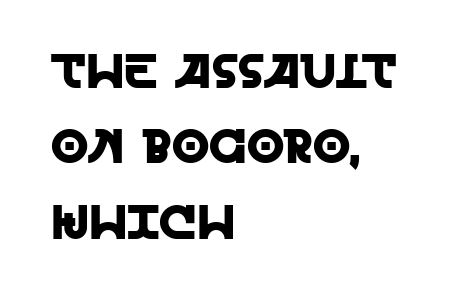
Q: Is the text italic (slanted)? A: No, it is upright.
Q: Is the typeface a serif or a sans-serif typeface? A: Sans-serif.
Q: Is the text underlined? A: No.
Q: How is the paragraph aligned? A: Left-aligned.
Q: Is the spacing between letters normal or unusually wide? A: Normal.
Q: Is the spacing between lines tight, normal or loose? A: Normal.
Q: Width (condensed, normal, or wide)? A: Normal.
Q: x-height? A: Large.
Q: Monospaced? A: No.
